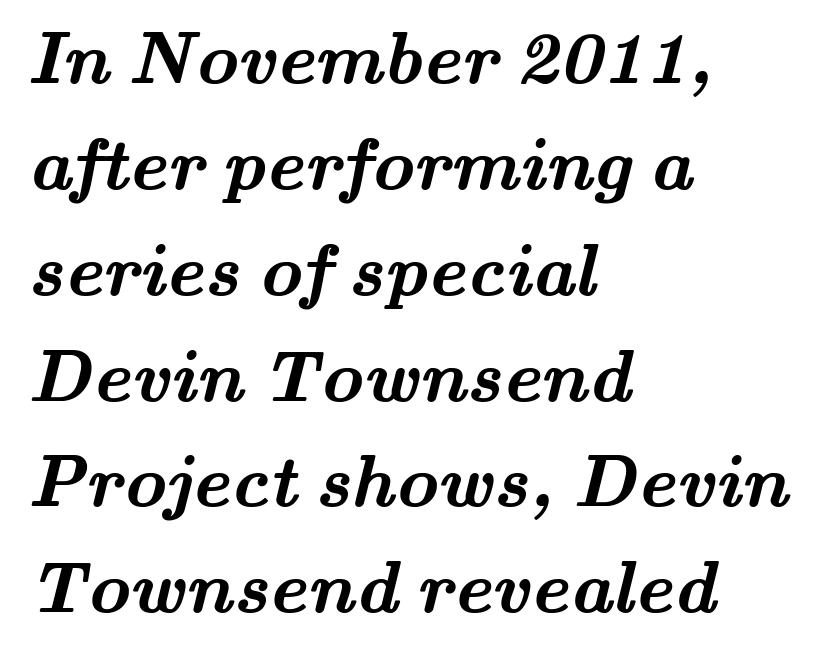
{"serif": "yes", "bold": "yes", "weight": "semibold", "width": "wide", "stroke_contrast": "medium", "x_height": "small", "monospaced": "no", "underline": "no", "align": "left", "line_spacing": "normal", "line_spacing_ratio": 1.45, "letter_spacing": "normal", "letter_spacing_em": 0.0, "glyph_px": 73}
